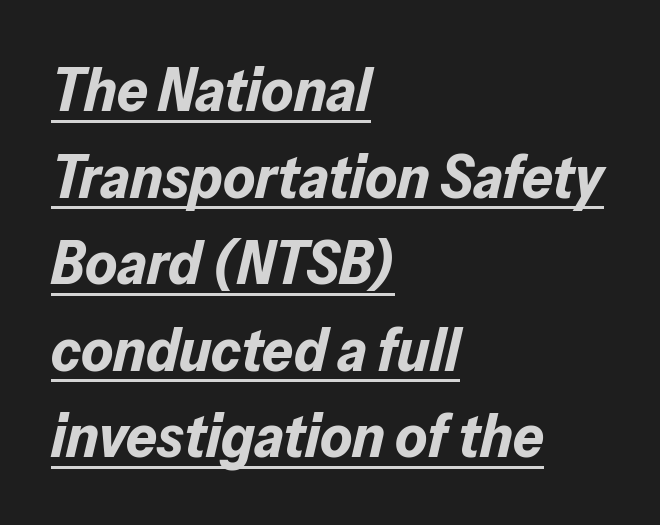
Q: Is the text bold? A: Yes.
Q: Is the text italic (slanted)? A: Yes, it leans right by about 13 degrees.
Q: Is the text underlined? A: Yes.
Q: How is the paragraph aligned? A: Left-aligned.
Q: Is the spacing between letters normal or unusually wide? A: Normal.
Q: Is the spacing between lines tight, normal or loose? A: Normal.
Q: Width (condensed, normal, or wide)? A: Normal.
Q: Stroke contrast? A: Low.
Q: x-height? A: Medium.
Q: Monospaced? A: No.
